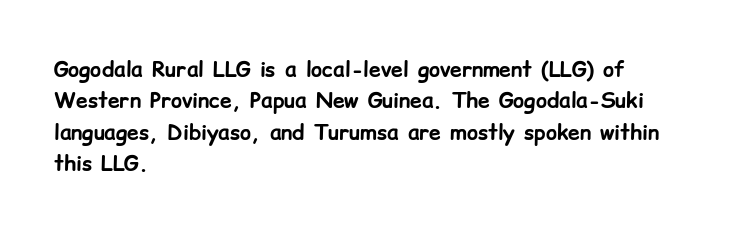
{"italic": "no", "bold": "yes", "underline": "no", "align": "left", "line_spacing": "normal", "line_spacing_ratio": 1.5, "letter_spacing": "normal", "letter_spacing_em": 0.0, "glyph_px": 21}
